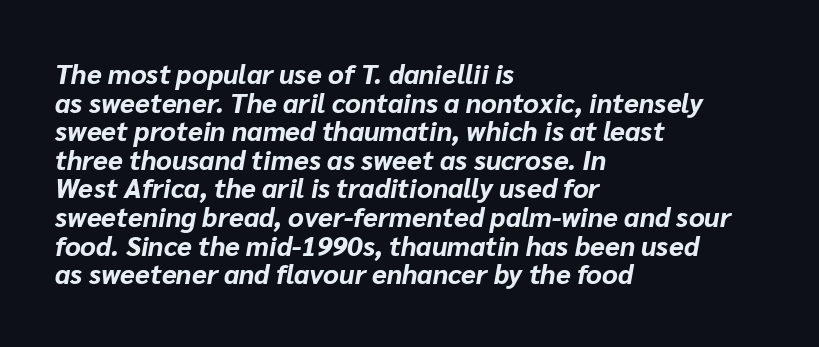
{"italic": "yes", "lean": "right", "slant_degrees": 10, "bold": "yes", "underline": "no", "align": "left", "line_spacing": "tight", "line_spacing_ratio": 1.06, "letter_spacing": "normal", "letter_spacing_em": 0.0, "glyph_px": 27}
